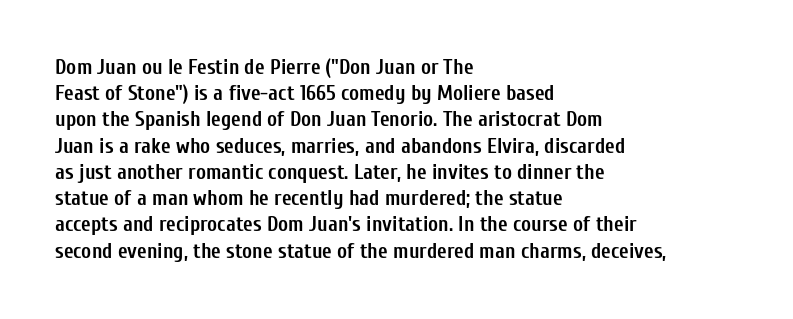
The image shows 21 px bold type, upright; set left-aligned, normal line spacing (1.25x), normal letter spacing, not underlined.
